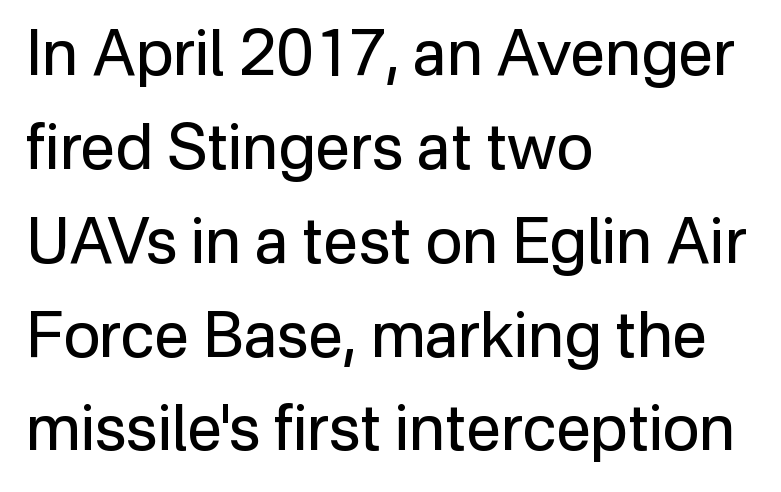
The ragged edge is on the right, which tells us the setting is flush left. A typesetter would call this proportional, since set widths differ per character. The words here are not underlined. Compared with a typical body face, this is equally light or lighter still. Regular leading. The letters carry no serifs — their stems end cleanly without finishing strokes.
